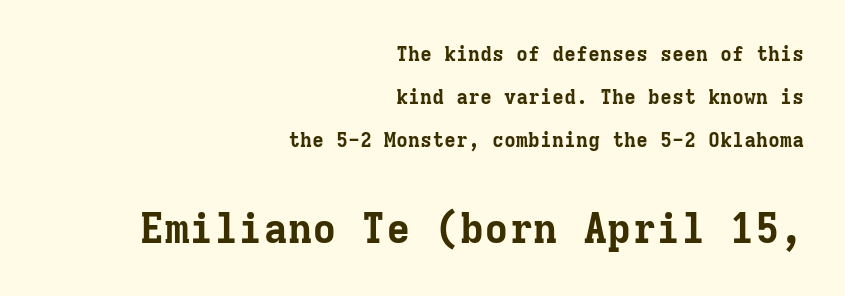
Q: Is the text bold? A: Yes.
Q: Is the text italic (slanted)? A: No, it is upright.
Q: Is the typeface a serif or a sans-serif typeface? A: Serif.
Q: Is the text underlined? A: No.
Q: How is the paragraph aligned? A: Right-aligned.
Q: Is the spacing between letters normal or unusually wide? A: Normal.
Q: Is the spacing between lines tight, normal or loose? A: Loose.
Q: Which block of text is set in a larger size, the first (top) or the second (bottom)? A: The second (bottom) one.
Q: Width (condensed, normal, or wide)? A: Normal.
Q: Stroke contrast? A: Low.
Q: x-height? A: Medium.
Q: Monospaced? A: Yes.
